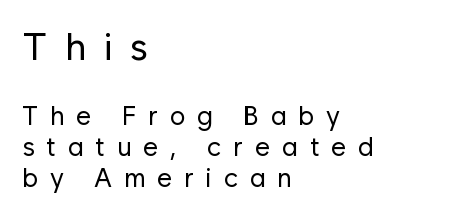
{"serif": "no", "italic": "no", "bold": "no", "weight": "regular", "width": "normal", "stroke_contrast": "low", "x_height": "medium", "monospaced": "no", "underline": "no", "align": "left", "line_spacing_ratio": 1.2, "letter_spacing": "wide", "letter_spacing_em": 0.46, "larger_block": "first", "size_ratio": 1.5, "glyph_px": 39}
